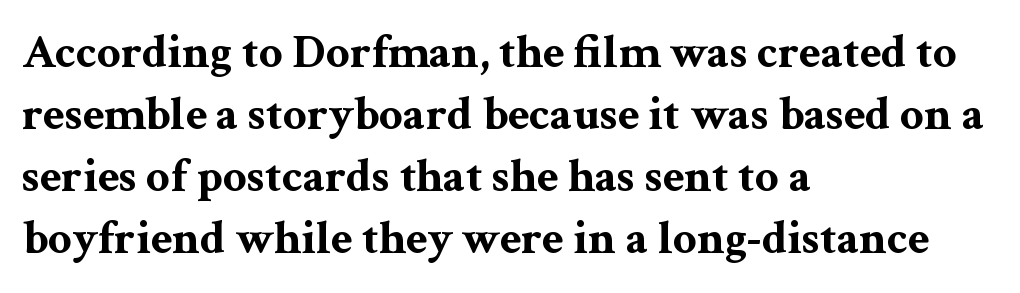
Q: Is the text bold? A: Yes.
Q: Is the text italic (slanted)? A: No, it is upright.
Q: Is the typeface a serif or a sans-serif typeface? A: Serif.
Q: Is the text underlined? A: No.
Q: How is the paragraph aligned? A: Left-aligned.
Q: Is the spacing between letters normal or unusually wide? A: Normal.
Q: Is the spacing between lines tight, normal or loose? A: Normal.
Q: Width (condensed, normal, or wide)? A: Wide.
Q: Stroke contrast? A: Medium.
Q: x-height? A: Medium.
Q: Monospaced? A: No.
